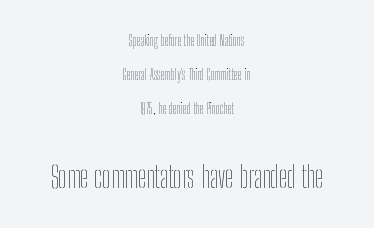
Q: Is the text bold? A: No.
Q: Is the text italic (slanted)? A: No, it is upright.
Q: Is the text underlined? A: No.
Q: How is the paragraph aligned? A: Centered.
Q: Is the spacing between letters normal or unusually wide? A: Normal.
Q: Is the spacing between lines tight, normal or loose? A: Loose.
Q: Which block of text is set in a larger size, the first (top) or the second (bottom)? A: The second (bottom) one.
Q: Width (condensed, normal, or wide)? A: Condensed.
Q: Stroke contrast? A: Low.
Q: x-height? A: Medium.
Q: Monospaced? A: No.
